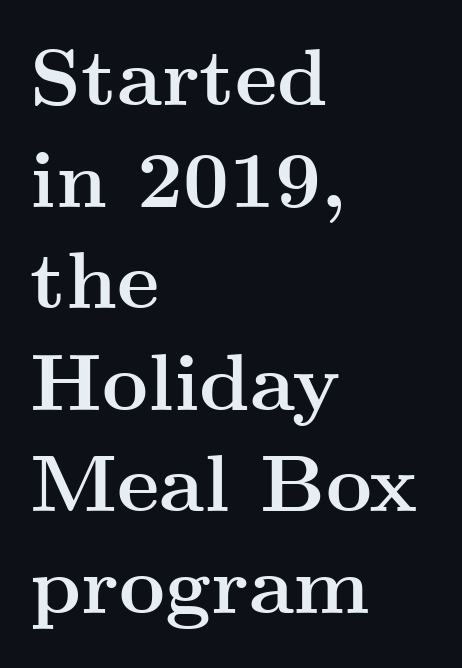
Q: Is the text bold? A: Yes.
Q: Is the text italic (slanted)? A: No, it is upright.
Q: Is the typeface a serif or a sans-serif typeface? A: Serif.
Q: Is the text underlined? A: No.
Q: How is the paragraph aligned? A: Left-aligned.
Q: Is the spacing between letters normal or unusually wide? A: Normal.
Q: Is the spacing between lines tight, normal or loose? A: Normal.
Q: Width (condensed, normal, or wide)? A: Wide.
Q: Stroke contrast? A: Medium.
Q: x-height? A: Small.
Q: Monospaced? A: No.
